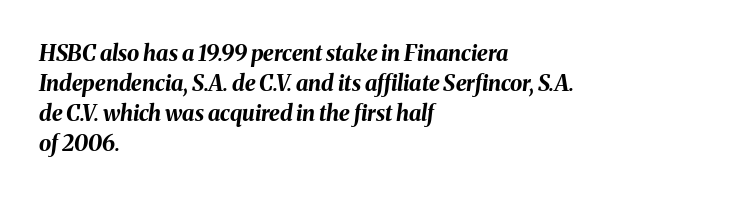
Q: Is the text bold? A: Yes.
Q: Is the text italic (slanted)? A: Yes, it leans right by about 8 degrees.
Q: Is the text underlined? A: No.
Q: How is the paragraph aligned? A: Left-aligned.
Q: Is the spacing between letters normal or unusually wide? A: Normal.
Q: Is the spacing between lines tight, normal or loose? A: Normal.
